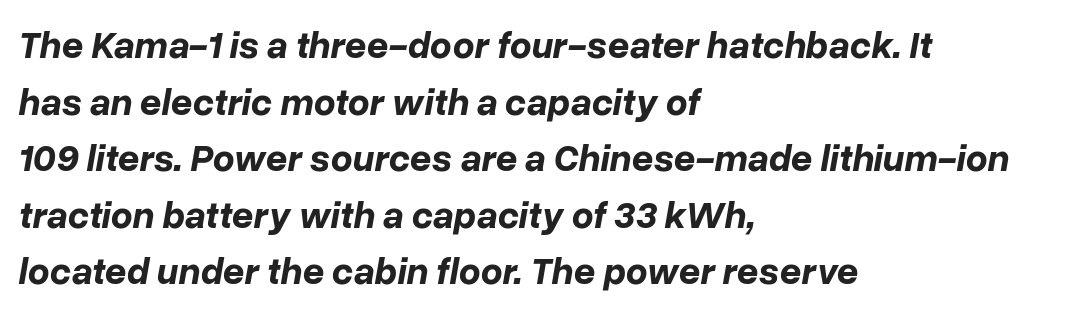
{"italic": "yes", "lean": "right", "slant_degrees": 10, "bold": "yes", "weight": "bold", "width": "normal", "stroke_contrast": "low", "x_height": "medium", "monospaced": "no", "underline": "no", "align": "left", "line_spacing": "normal", "line_spacing_ratio": 1.49, "letter_spacing": "normal", "letter_spacing_em": 0.0, "glyph_px": 38}
